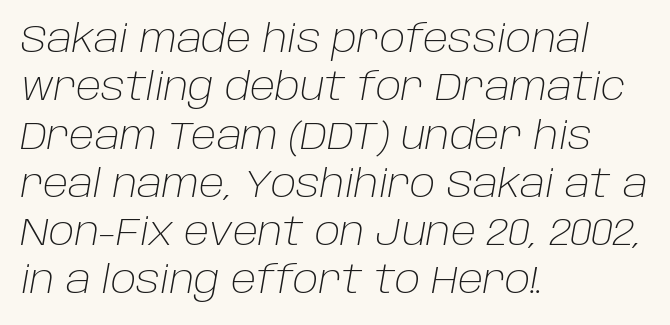
The image shows 38 px light type, italic (leaning right); set left-aligned, normal line spacing (1.27x), normal letter spacing, not underlined; low stroke contrast and a large x-height.
